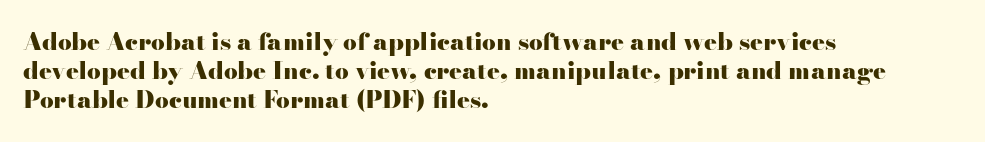
Q: Is the text bold? A: Yes.
Q: Is the text italic (slanted)? A: No, it is upright.
Q: Is the text underlined? A: No.
Q: How is the paragraph aligned? A: Left-aligned.
Q: Is the spacing between letters normal or unusually wide? A: Normal.
